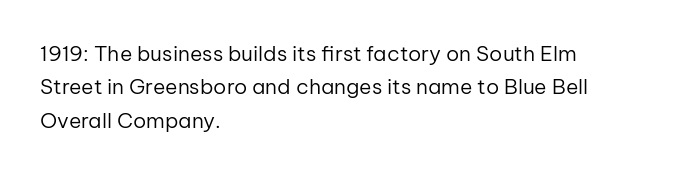
The image shows 21 px text type, upright; set left-aligned, normal line spacing (1.59x), normal letter spacing, not underlined.
